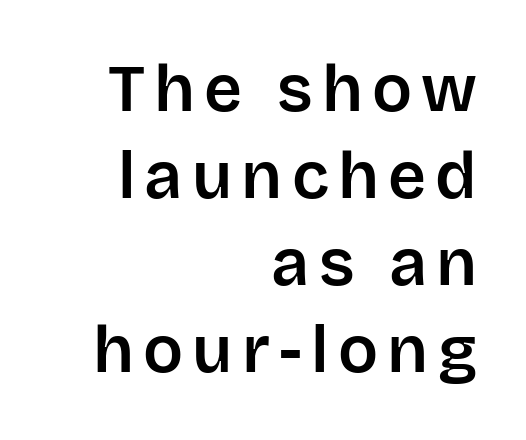
{"serif": "no", "italic": "no", "width": "normal", "stroke_contrast": "low", "x_height": "large", "monospaced": "no", "underline": "no", "align": "right", "line_spacing": "normal", "line_spacing_ratio": 1.32, "glyph_px": 66}
